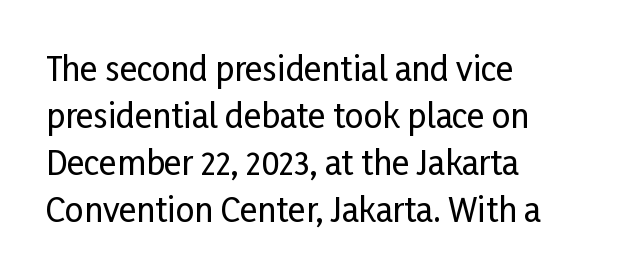
The gap between lines stays unmarked. These lines are set flush left with a ragged right edge. Summary of vertical rhythm: regular, with standard interline spacing. Think of a printed novel: that variable character pitch is what you see here.
